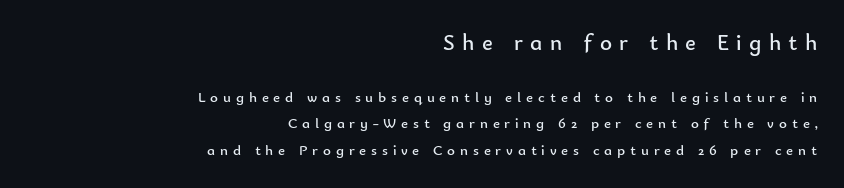
Q: Is the text bold? A: No.
Q: Is the text italic (slanted)? A: No, it is upright.
Q: Is the text underlined? A: No.
Q: How is the paragraph aligned? A: Right-aligned.
Q: Is the spacing between letters normal or unusually wide? A: Unusually wide.
Q: Which block of text is set in a larger size, the first (top) or the second (bottom)? A: The first (top) one.
